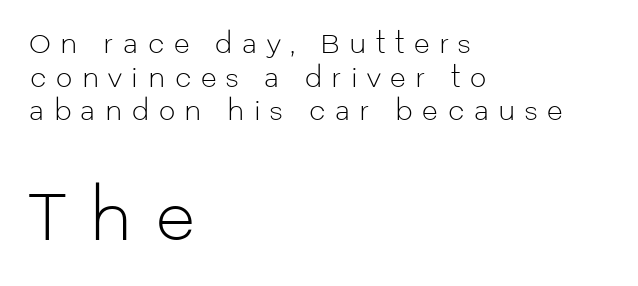
Students, observe: this is what conventionally led text looks like. A quiet, ordinary-to-light weight characterises the typeface. Does extra space separate the letters? Yes, quite a lot of it. Alignment: flush left. In terms of letterform style, serifs are entirely absent. The string is rendered with underlining switched off.
